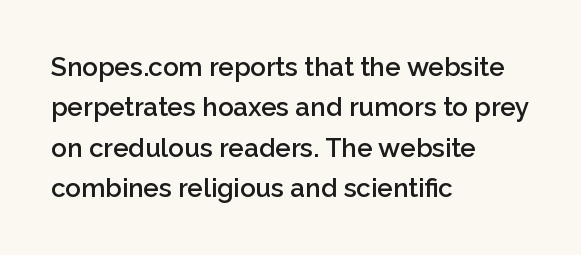
The image shows 26 px text type, upright; set left-aligned, normal line spacing (1.55x), normal letter spacing, not underlined.
